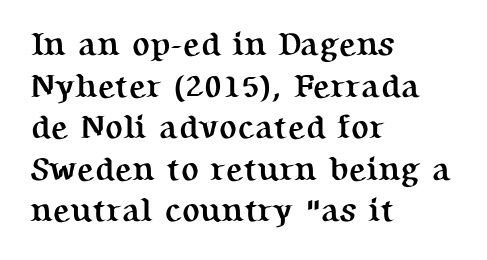
The image shows 33 px semibold serif type, upright; set left-aligned, normal line spacing (1.26x), normal letter spacing, not underlined; medium stroke contrast and a medium x-height.
